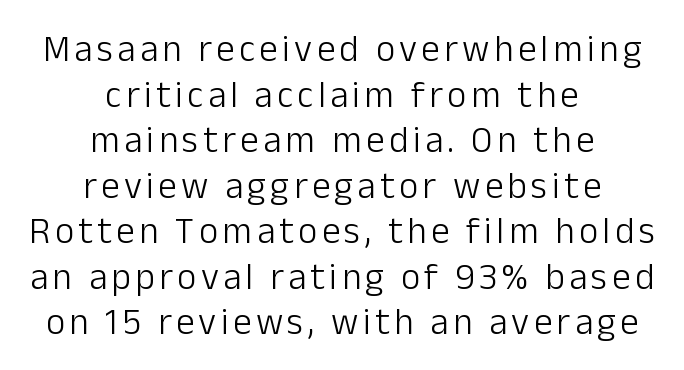
{"serif": "no", "italic": "no", "bold": "no", "weight": "light", "width": "normal", "stroke_contrast": "low", "x_height": "medium", "monospaced": "no", "underline": "no", "align": "center", "line_spacing_ratio": 1.23, "glyph_px": 37}
